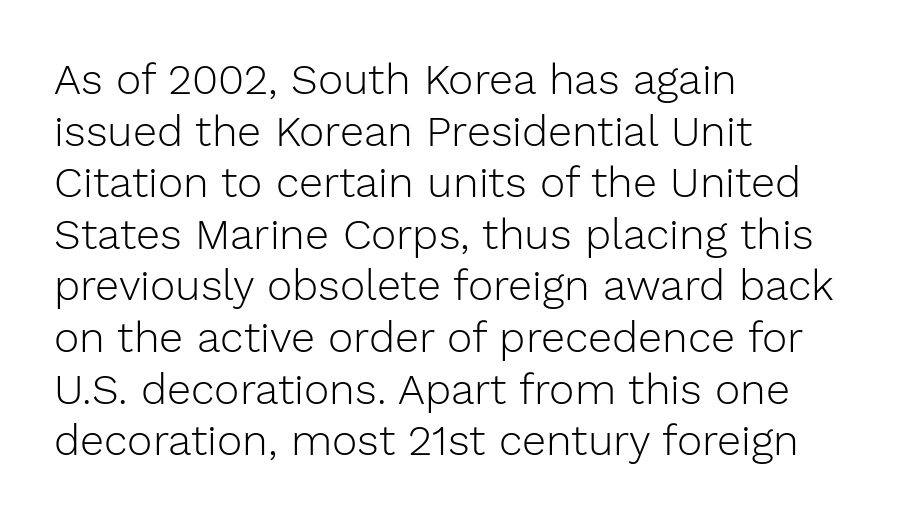
Q: Is the text bold? A: No.
Q: Is the text italic (slanted)? A: No, it is upright.
Q: Is the typeface a serif or a sans-serif typeface? A: Sans-serif.
Q: Is the text underlined? A: No.
Q: How is the paragraph aligned? A: Left-aligned.
Q: Is the spacing between letters normal or unusually wide? A: Normal.
Q: Width (condensed, normal, or wide)? A: Normal.
Q: Stroke contrast? A: Low.
Q: x-height? A: Medium.
Q: Monospaced? A: No.
